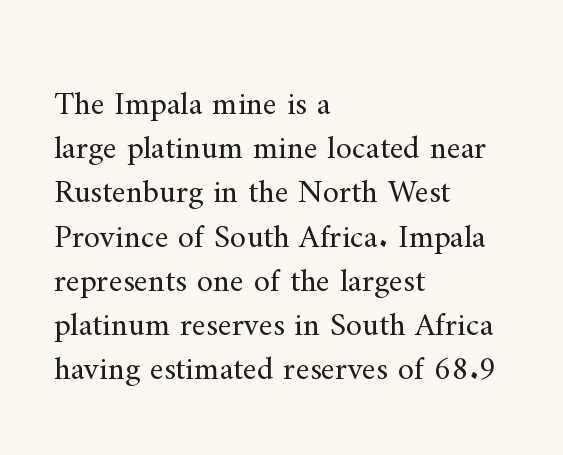
What stands out about the letter spacing? Nothing — it is the standard amount. You could not count columns in this text — the font is proportionally spaced. No heavy texture on the line: the type isn't bold. Line beginnings align vertically; line endings do not. A serif font was chosen for this passage.
